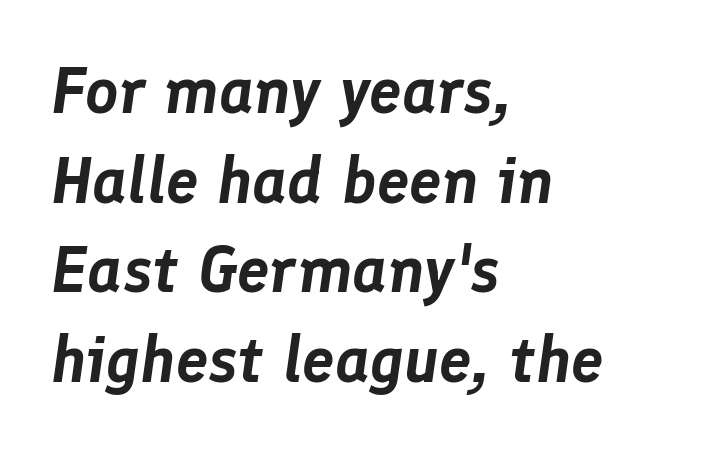
The image shows 65 px text type, italic (leaning right); set left-aligned, normal line spacing (1.38x), normal letter spacing, not underlined; low stroke contrast and a medium x-height.
